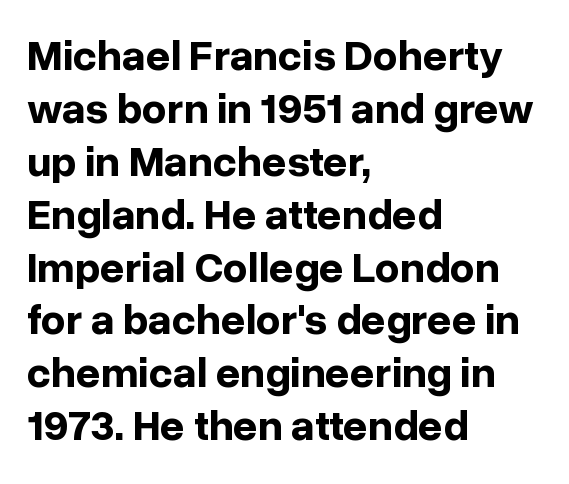
Q: Is the text bold? A: Yes.
Q: Is the text italic (slanted)? A: No, it is upright.
Q: Is the typeface a serif or a sans-serif typeface? A: Sans-serif.
Q: Is the text underlined? A: No.
Q: How is the paragraph aligned? A: Left-aligned.
Q: Is the spacing between letters normal or unusually wide? A: Normal.
Q: Width (condensed, normal, or wide)? A: Normal.
Q: Stroke contrast? A: Low.
Q: x-height? A: Medium.
Q: Monospaced? A: No.
